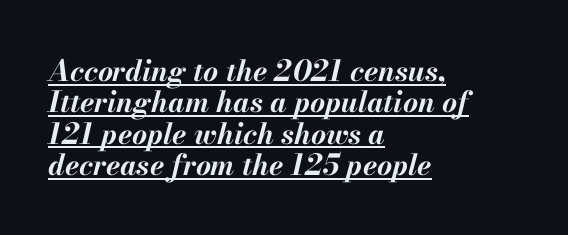
Every letter is thick-stroked: bold, no question. Look at the tracking — it's just the regular setting, nothing added. One glance says dense: line gaps are narrower than usual. Think of a printed novel: that variable character pitch is what you see here. Horizontally, the lines are justified to the leading edge only. The letters are slanted; this is an italic face.
